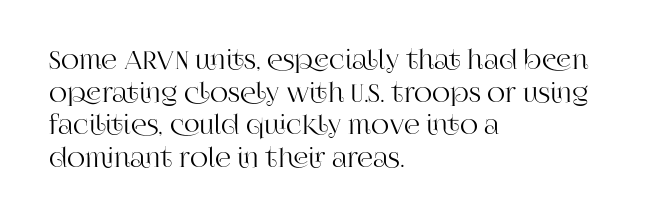
The tracking reads as untouched default to a designer's eye. Has an underline been added? It has not. Where is the straight margin? On the left. A typesetter would call this leading conventional body-copy spacing.
